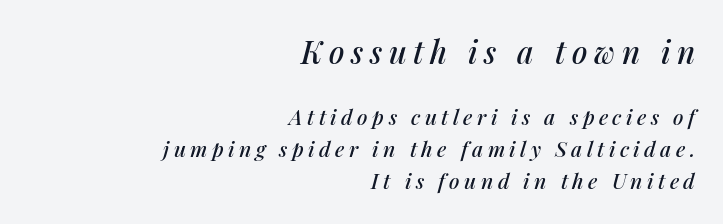
Q: Is the text italic (slanted)? A: Yes, it leans right by about 14 degrees.
Q: Is the text underlined? A: No.
Q: How is the paragraph aligned? A: Right-aligned.
Q: Is the spacing between letters normal or unusually wide? A: Unusually wide.
Q: Is the spacing between lines tight, normal or loose? A: Normal.
Q: Which block of text is set in a larger size, the first (top) or the second (bottom)? A: The first (top) one.
Q: Width (condensed, normal, or wide)? A: Normal.
Q: Stroke contrast? A: Medium.
Q: x-height? A: Medium.
Q: Monospaced? A: No.
